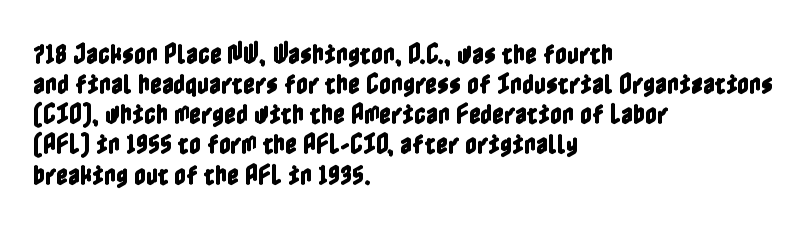
The ragged edge is on the right, which tells us the setting is flush left. What's the leading like? Ordinary, nothing unusual. Posture: straight, roman, zero tilt. The face used here is rendered with its standard letterfit. Letters rest on an invisible, unmarked baseline.
